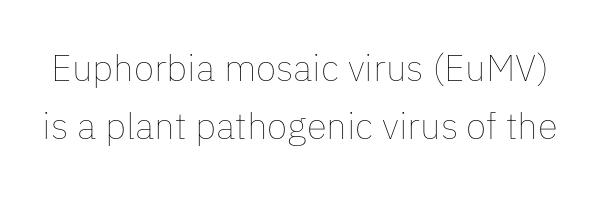
Q: Is the text bold? A: No.
Q: Is the text italic (slanted)? A: No, it is upright.
Q: Is the text underlined? A: No.
Q: Is the spacing between letters normal or unusually wide? A: Normal.
Q: Is the spacing between lines tight, normal or loose? A: Normal.
Q: Width (condensed, normal, or wide)? A: Normal.
Q: Stroke contrast? A: Low.
Q: x-height? A: Medium.
Q: Monospaced? A: No.
